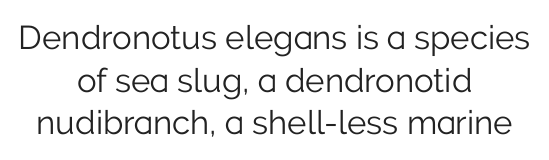
{"serif": "no", "italic": "no", "bold": "no", "weight": "light", "width": "normal", "stroke_contrast": "low", "x_height": "medium", "monospaced": "no", "underline": "no", "align": "center", "line_spacing": "normal", "line_spacing_ratio": 1.29, "letter_spacing": "normal", "letter_spacing_em": 0.0, "glyph_px": 33}
